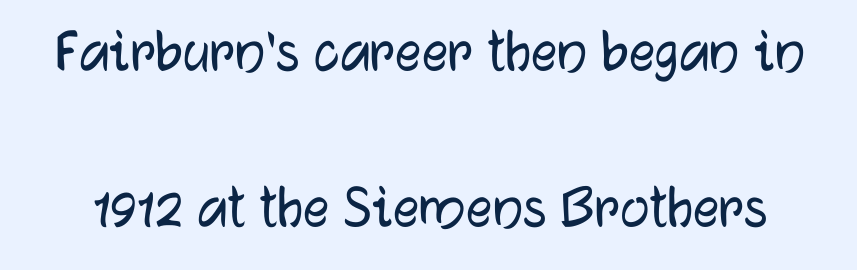
The string is rendered with underlining switched off. Is this a fixed-width face? No — the glyphs have proportional, varying widths. This block would shrink considerably if given ordinary leading; it's expanded now. The rendering keeps characters at their native spacing. You can tell from the bare stems that sans-serif type was used. A typesetter would mark this as roman, not italic.
